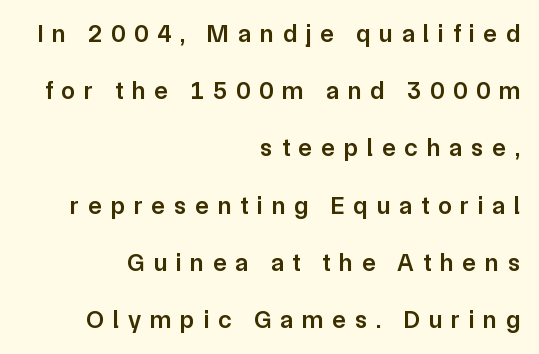
The image shows 25 px text type, upright; set right-aligned, loose line spacing (2.29x), unusually wide letter spacing (+0.36 em), not underlined.
